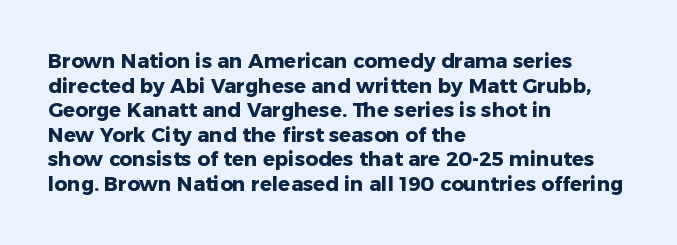
The foot of each line stays bare and open. The letters are bold, with thick, heavy strokes. The letters stand straight up with perfectly vertical stems. Compared with typical body copy, the letter spacing here is the same. These lines stack with their left ends in a neat column.
